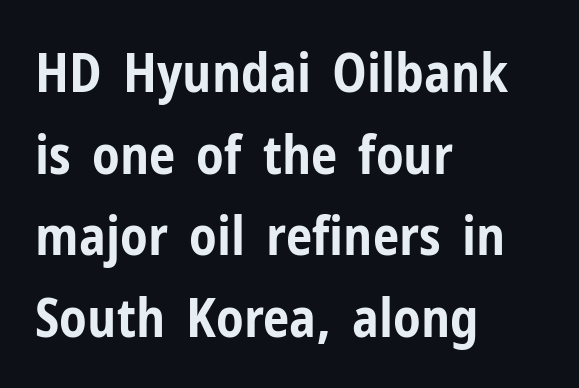
{"serif": "no", "italic": "no", "bold": "yes", "weight": "bold", "width": "condensed", "stroke_contrast": "low", "x_height": "medium", "monospaced": "no", "underline": "no", "align": "left", "line_spacing": "normal", "line_spacing_ratio": 1.54, "letter_spacing": "normal", "letter_spacing_em": 0.0, "glyph_px": 53}
